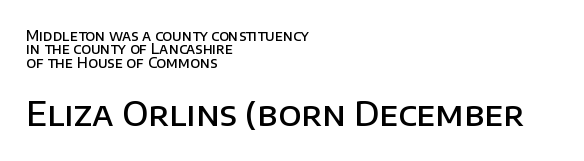
The image shows 33 px semibold sans-serif type, upright; set left-aligned, tight line spacing (0.95x), normal letter spacing, not underlined; the second (bottom) block is 2.36x larger; low stroke contrast and a large x-height.
